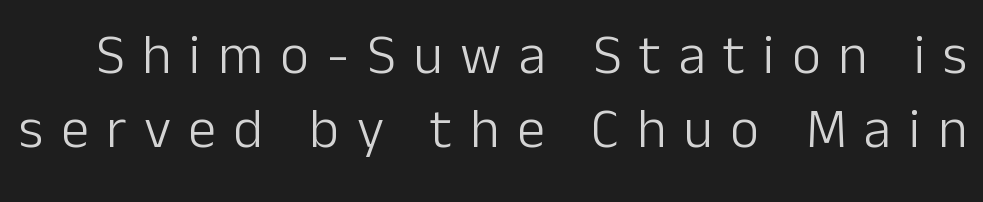
Q: Is the text bold? A: No.
Q: Is the text italic (slanted)? A: No, it is upright.
Q: Is the typeface a serif or a sans-serif typeface? A: Sans-serif.
Q: Is the text underlined? A: No.
Q: Is the spacing between letters normal or unusually wide? A: Unusually wide.
Q: Is the spacing between lines tight, normal or loose? A: Normal.
Q: Width (condensed, normal, or wide)? A: Normal.
Q: Stroke contrast? A: Low.
Q: x-height? A: Medium.
Q: Monospaced? A: No.
